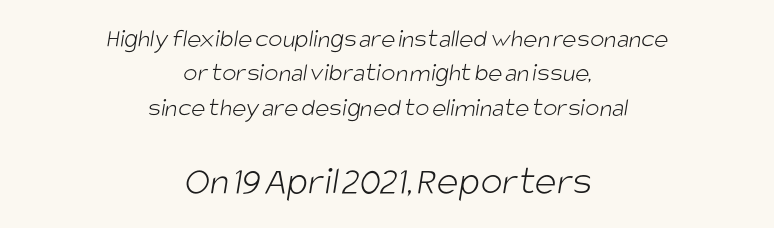
Stroke thickness stays within the range of a standard reading face or lighter. Successive baselines arrive at the customary interval. These two chunks differ in scale, with the bottom chunk taking the larger measure. Honestly, there is no underline to notice here at all. A typesetter would label this face a sans. One-word summary of the alignment: center.
